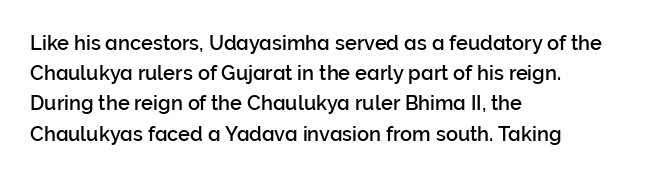
Words float on clear page, feet unadorned. Quick note: not italic, upright. Is there much room between lines? A standard amount, neither cramped nor airy. This sample is left-justified, so line endings fall wherever the words run out. Between one letter and the next there's only the usual sliver of space.
